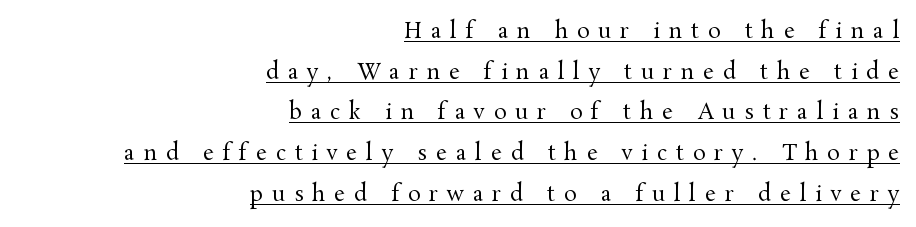
The image shows 21 px text type, upright; set right-aligned, loose line spacing (1.94x), unusually wide letter spacing (+0.43 em), underlined.
